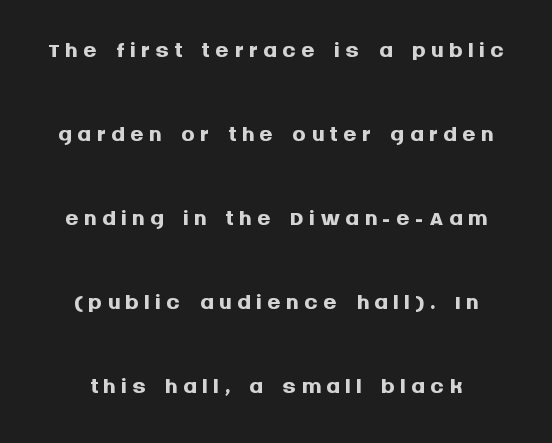
Is there much room between lines? Yes — plenty of vertical air separates them. Varying glyph widths throughout — classic text-font behaviour. Students, this is bold: see how much ink each stroke carries. Characters remain perfectly vertical along every line. Beneath every word, the page is bare.
